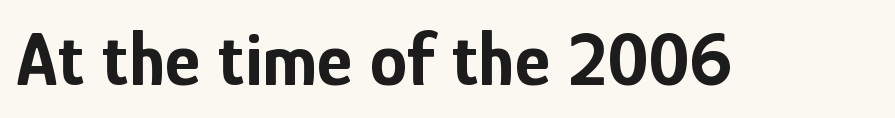
{"serif": "no", "italic": "no", "bold": "yes", "weight": "bold", "width": "condensed", "stroke_contrast": "low", "x_height": "medium", "monospaced": "no", "underline": "no", "letter_spacing": "normal", "letter_spacing_em": 0.0, "glyph_px": 76}
